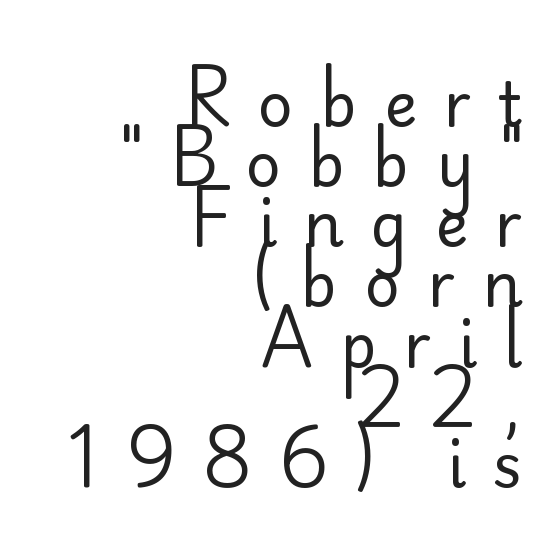
The image shows 62 px regular-weight sans-serif type, upright; set right-aligned, tight line spacing (0.97x), unusually wide letter spacing (+0.43 em), not underlined; low stroke contrast and a small x-height.
